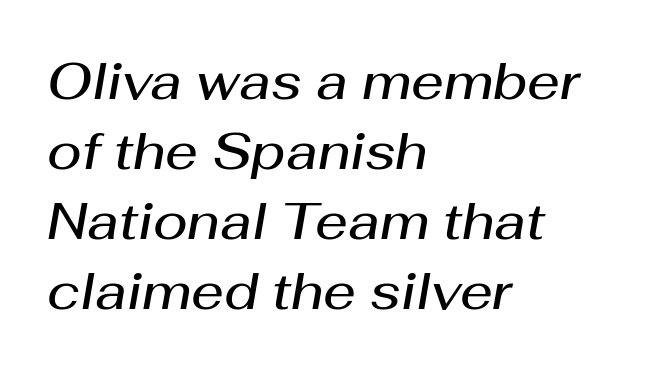
{"italic": "yes", "lean": "right", "slant_degrees": 10, "bold": "semi", "weight": "semibold", "width": "normal", "stroke_contrast": "medium", "x_height": "medium", "monospaced": "no", "underline": "no", "align": "left", "line_spacing": "normal", "line_spacing_ratio": 1.37, "letter_spacing": "normal", "letter_spacing_em": 0.0, "glyph_px": 51}
